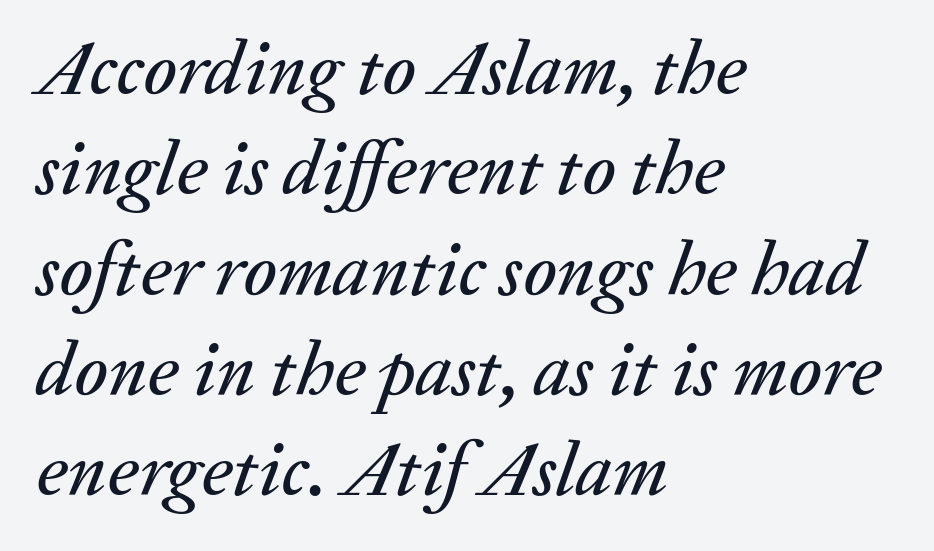
The image shows 76 px text type, italic (leaning right); set left-aligned, normal line spacing (1.32x), normal letter spacing, not underlined; medium stroke contrast and a medium x-height.
